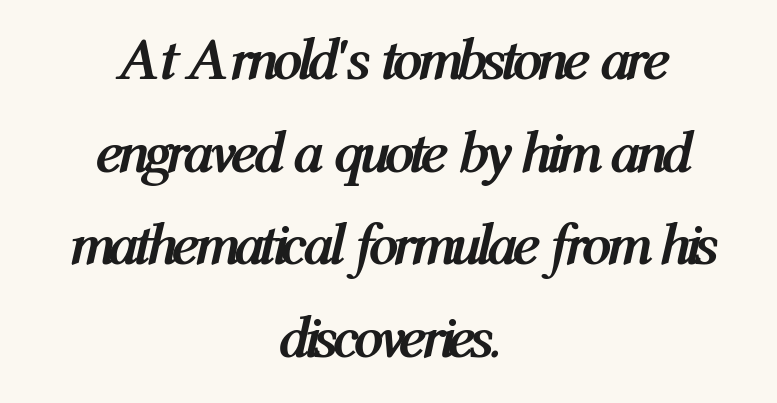
The image shows 59 px semibold, condensed type, italic (leaning right); set centered, normal line spacing (1.57x), normal letter spacing, not underlined; medium stroke contrast and a medium x-height.
